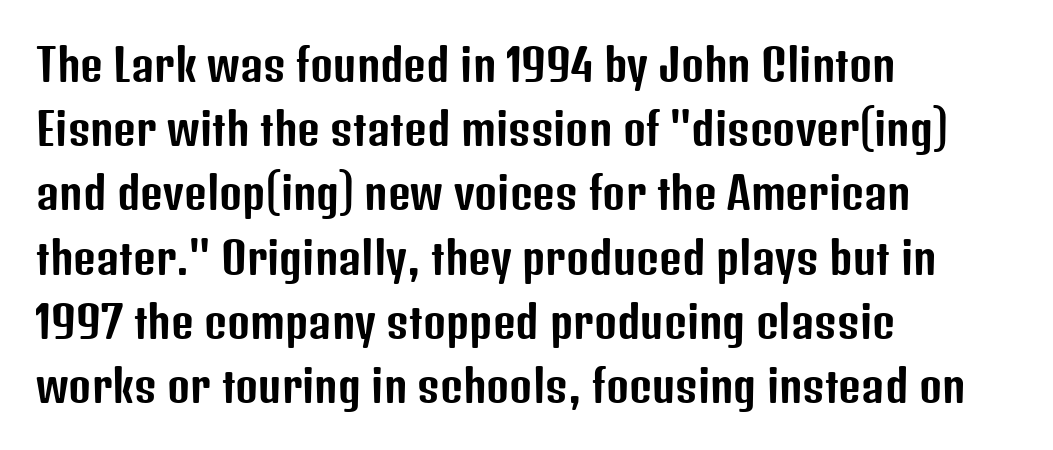
The image shows 44 px condensed sans-serif type, upright; set left-aligned, normal line spacing (1.46x), normal letter spacing, not underlined; low stroke contrast and a medium x-height.
